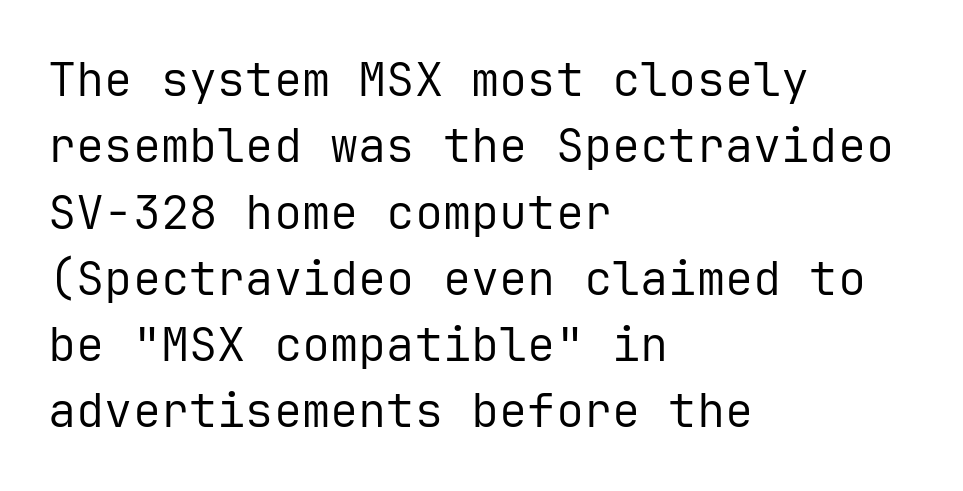
{"serif": "no", "italic": "no", "bold": "no", "weight": "regular", "width": "normal", "stroke_contrast": "low", "x_height": "medium", "monospaced": "yes", "underline": "no", "align": "left", "line_spacing": "normal", "line_spacing_ratio": 1.41, "letter_spacing": "normal", "letter_spacing_em": 0.0, "glyph_px": 47}
